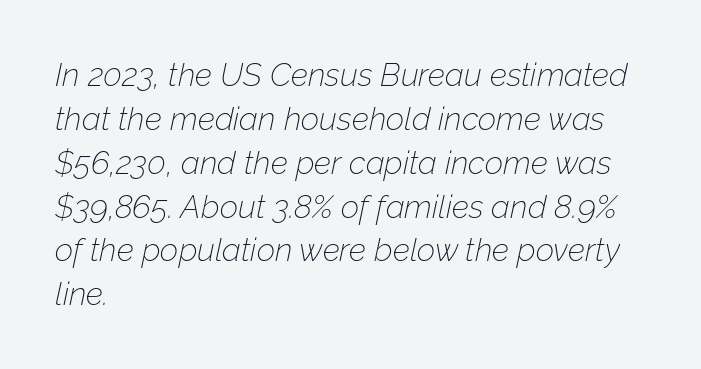
{"italic": "yes", "lean": "right", "slant_degrees": 12, "bold": "no", "weight": "thin", "width": "normal", "stroke_contrast": "low", "x_height": "medium", "monospaced": "no", "underline": "no", "align": "left", "line_spacing": "normal", "line_spacing_ratio": 1.37, "letter_spacing": "normal", "letter_spacing_em": 0.0, "glyph_px": 32}
